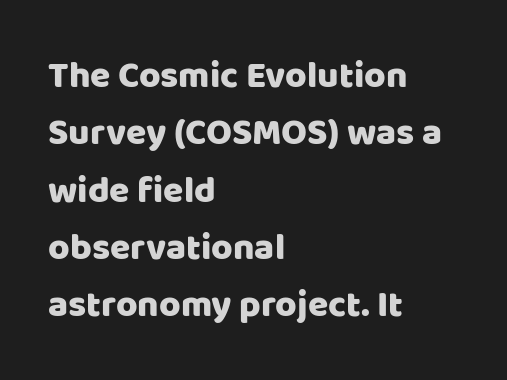
Proportional: the letters do not fall into vertical columns. A roman cut, with each character standing at attention. The vertical gap from one line to the next is medium. Where is the straight margin? On the left. Each letter's strokes conclude bluntly, with no projecting serifs. A typesetter would call this zero additional tracking.
